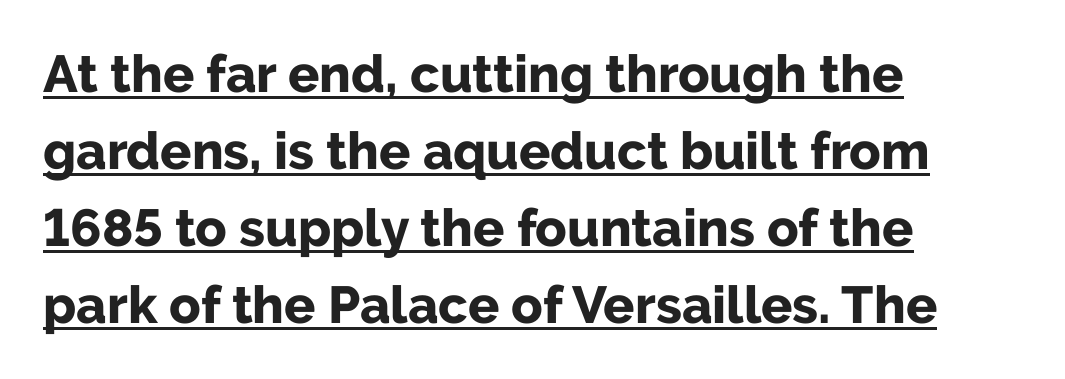
{"serif": "no", "italic": "no", "bold": "yes", "weight": "bold", "width": "normal", "stroke_contrast": "low", "x_height": "medium", "monospaced": "no", "underline": "yes", "align": "left", "line_spacing": "normal", "line_spacing_ratio": 1.48, "letter_spacing": "normal", "letter_spacing_em": 0.0, "glyph_px": 52}
